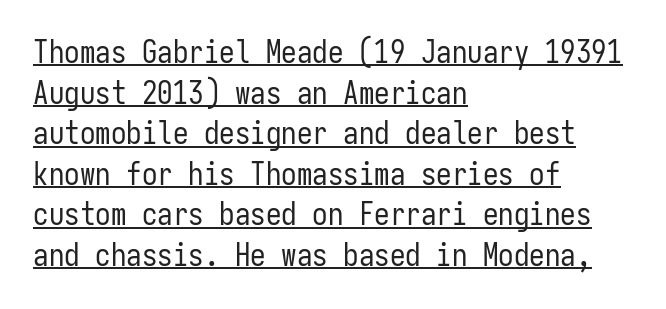
Leading matches the norm, producing a regular column. Monospaced: the letters line up in strict vertical columns. In designer terms, the underline attribute is active on this setting. Reading down the block, your eye returns to a fixed left position each line.
